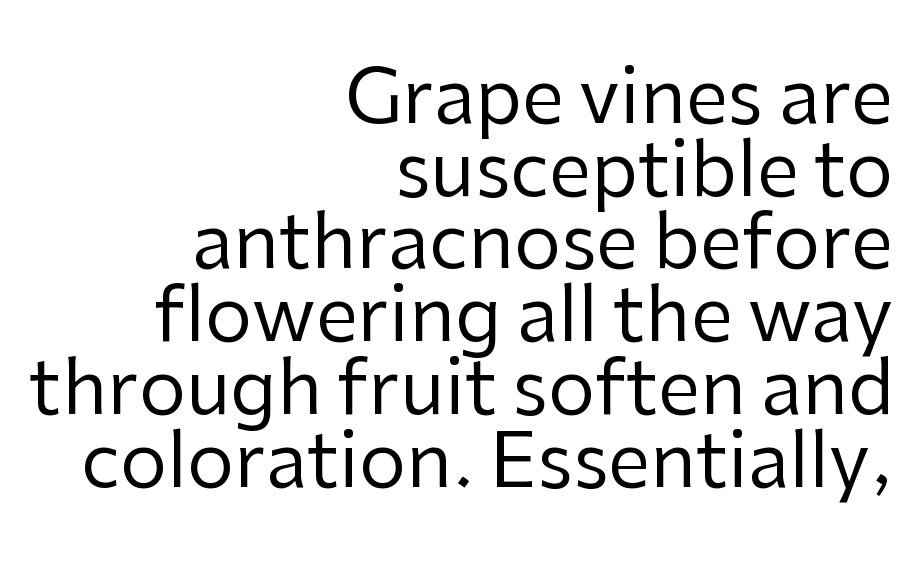
{"serif": "no", "italic": "no", "bold": "no", "weight": "regular", "width": "normal", "stroke_contrast": "low", "x_height": "medium", "monospaced": "no", "underline": "no", "align": "right", "line_spacing": "tight", "line_spacing_ratio": 0.97, "letter_spacing": "normal", "letter_spacing_em": 0.0, "glyph_px": 75}
